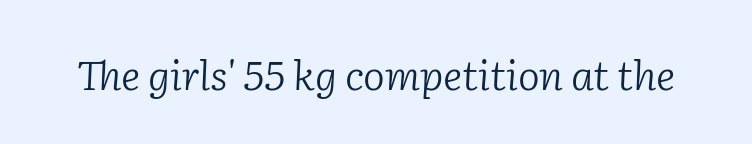
This sample has the flowing, uneven cadence of proportional lettering. Bare-footed words on every line. Emphasis-style slanted type is in use. Compared with a typical body face, this is equally light or lighter still.
